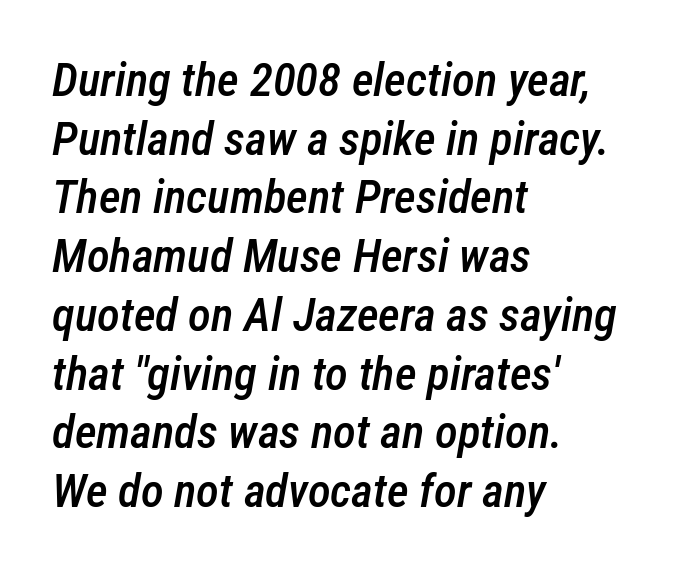
The image shows 47 px semibold, condensed type, italic (leaning right); set left-aligned, normal line spacing (1.25x), normal letter spacing, not underlined; low stroke contrast and a medium x-height.
